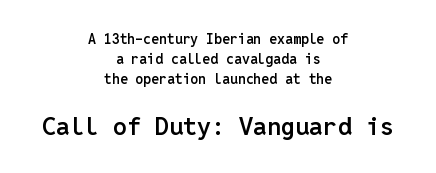
Q: Is the text bold? A: Semi-bold.
Q: Is the text italic (slanted)? A: No, it is upright.
Q: Is the text underlined? A: No.
Q: How is the paragraph aligned? A: Centered.
Q: Is the spacing between letters normal or unusually wide? A: Normal.
Q: Is the spacing between lines tight, normal or loose? A: Normal.
Q: Which block of text is set in a larger size, the first (top) or the second (bottom)? A: The second (bottom) one.
